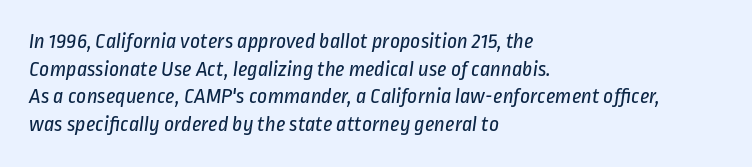
{"bold": "no", "underline": "no", "align": "left", "line_spacing": "normal", "line_spacing_ratio": 1.26, "letter_spacing": "normal", "letter_spacing_em": 0.0, "glyph_px": 22}
